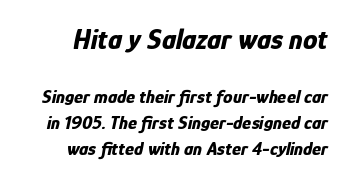
Q: Is the text bold? A: Yes.
Q: Is the text italic (slanted)? A: Yes, it leans right by about 12 degrees.
Q: Is the text underlined? A: No.
Q: Is the spacing between letters normal or unusually wide? A: Normal.
Q: Is the spacing between lines tight, normal or loose? A: Normal.
Q: Which block of text is set in a larger size, the first (top) or the second (bottom)? A: The first (top) one.
Q: Width (condensed, normal, or wide)? A: Condensed.
Q: Stroke contrast? A: Low.
Q: x-height? A: Medium.
Q: Monospaced? A: No.
